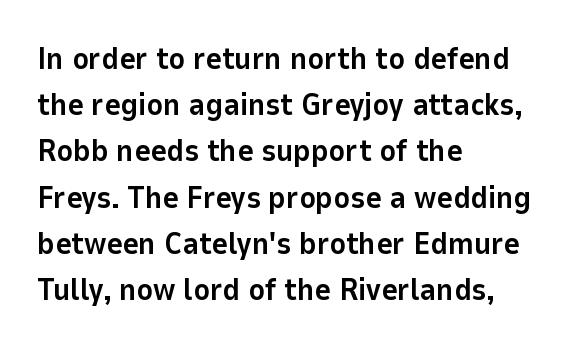
A typesetter would call this leading conventional body-copy spacing. Underline: absent. Reading down the block, your eye returns to a fixed left position each line. Serif or sans? Sans — the stroke terminals are bare. Looks like regular typesetting: each glyph gets only the width it needs. The letters stand straight up with perfectly vertical stems.
